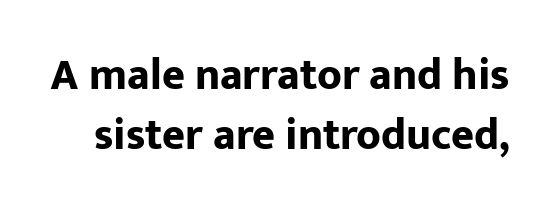
{"serif": "no", "italic": "no", "bold": "yes", "weight": "bold", "width": "normal", "stroke_contrast": "low", "x_height": "medium", "monospaced": "no", "underline": "no", "line_spacing": "normal", "line_spacing_ratio": 1.37, "letter_spacing": "normal", "letter_spacing_em": 0.0, "glyph_px": 44}
